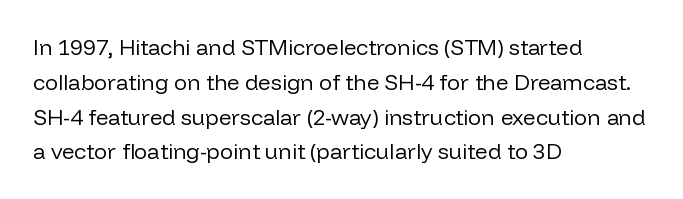
All the whitespace from short lines collects on the right. No extra tracking has been applied to these lines. Characters remain perfectly vertical along every line. The space beneath each line is pristine and unruled. Vertical stems look standard width or narrower in stroke.
